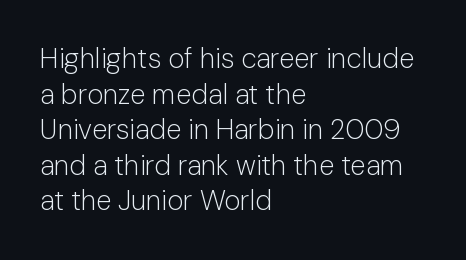
The horizontal fit of the characters is conventional and even. Left-aligned paragraph, ragged on the right. No word sits above an underline. Note the varied advance widths — an 'i' is clearly narrower than an 'm'.
